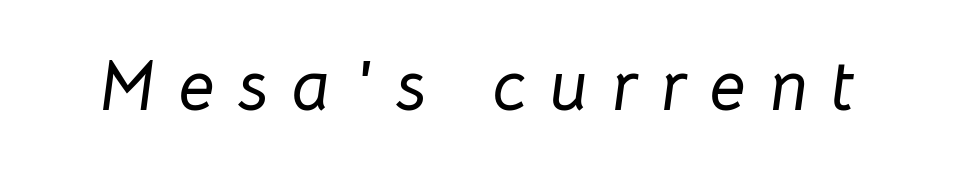
Q: Is the text italic (slanted)? A: Yes, it leans right by about 8 degrees.
Q: Is the text underlined? A: No.
Q: Is the spacing between letters normal or unusually wide? A: Unusually wide.
Q: Width (condensed, normal, or wide)? A: Normal.
Q: Stroke contrast? A: Low.
Q: x-height? A: Medium.
Q: Monospaced? A: No.
